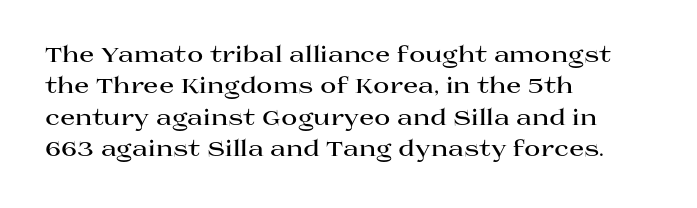
The image shows 22 px bold type, upright; set left-aligned, normal line spacing (1.43x), normal letter spacing, not underlined.
